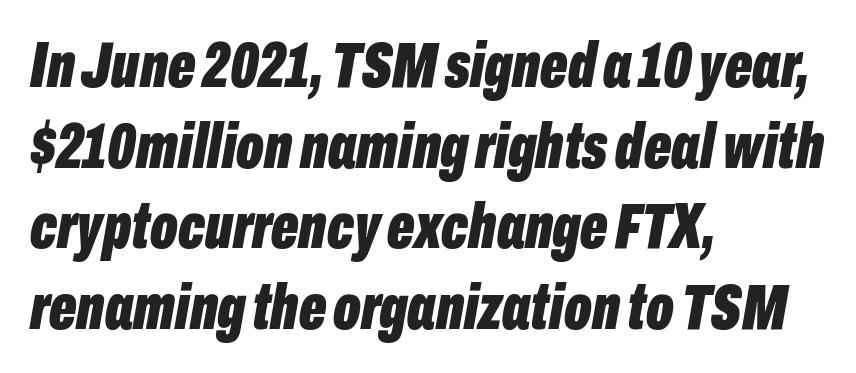
Q: Is the text bold? A: Yes.
Q: Is the text italic (slanted)? A: Yes, it leans right by about 10 degrees.
Q: Is the text underlined? A: No.
Q: How is the paragraph aligned? A: Left-aligned.
Q: Is the spacing between letters normal or unusually wide? A: Normal.
Q: Is the spacing between lines tight, normal or loose? A: Normal.
Q: Width (condensed, normal, or wide)? A: Condensed.
Q: Stroke contrast? A: Low.
Q: x-height? A: Medium.
Q: Monospaced? A: No.
